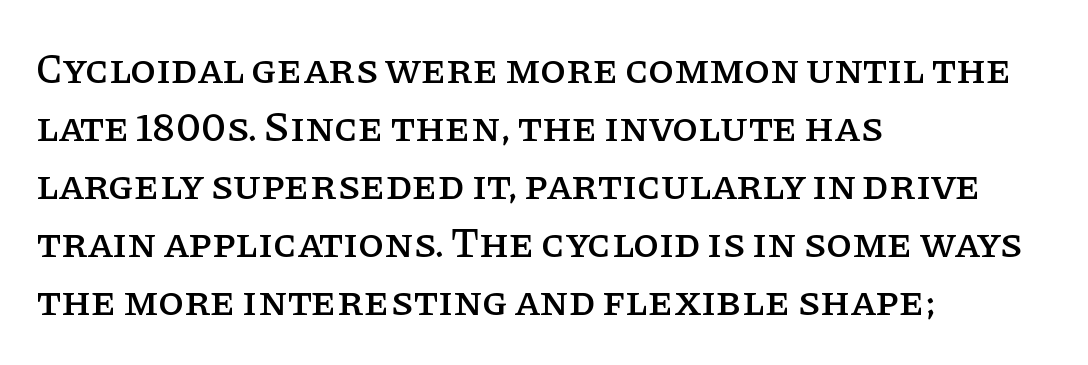
The image shows 42 px serif type, upright; set left-aligned, normal line spacing (1.38x), normal letter spacing, not underlined; low stroke contrast and a large x-height.
